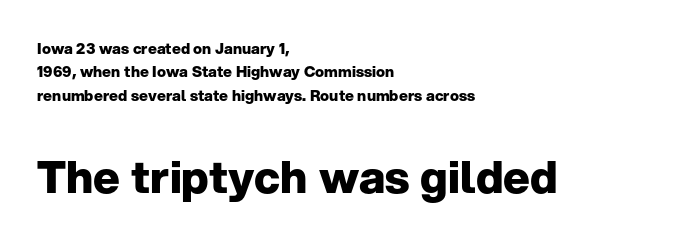
Q: Is the text bold? A: Yes.
Q: Is the text italic (slanted)? A: No, it is upright.
Q: Is the typeface a serif or a sans-serif typeface? A: Sans-serif.
Q: Is the text underlined? A: No.
Q: How is the paragraph aligned? A: Left-aligned.
Q: Is the spacing between letters normal or unusually wide? A: Normal.
Q: Is the spacing between lines tight, normal or loose? A: Normal.
Q: Which block of text is set in a larger size, the first (top) or the second (bottom)? A: The second (bottom) one.
Q: Width (condensed, normal, or wide)? A: Normal.
Q: Stroke contrast? A: Low.
Q: x-height? A: Medium.
Q: Monospaced? A: No.
